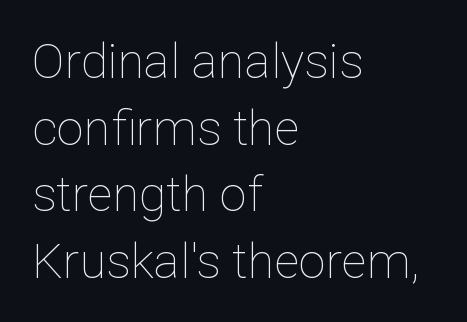
Q: Is the text bold? A: No.
Q: Is the text italic (slanted)? A: No, it is upright.
Q: Is the text underlined? A: No.
Q: How is the paragraph aligned? A: Left-aligned.
Q: Is the spacing between letters normal or unusually wide? A: Normal.
Q: Is the spacing between lines tight, normal or loose? A: Normal.
Q: Width (condensed, normal, or wide)? A: Normal.
Q: Stroke contrast? A: Low.
Q: x-height? A: Medium.
Q: Monospaced? A: No.
